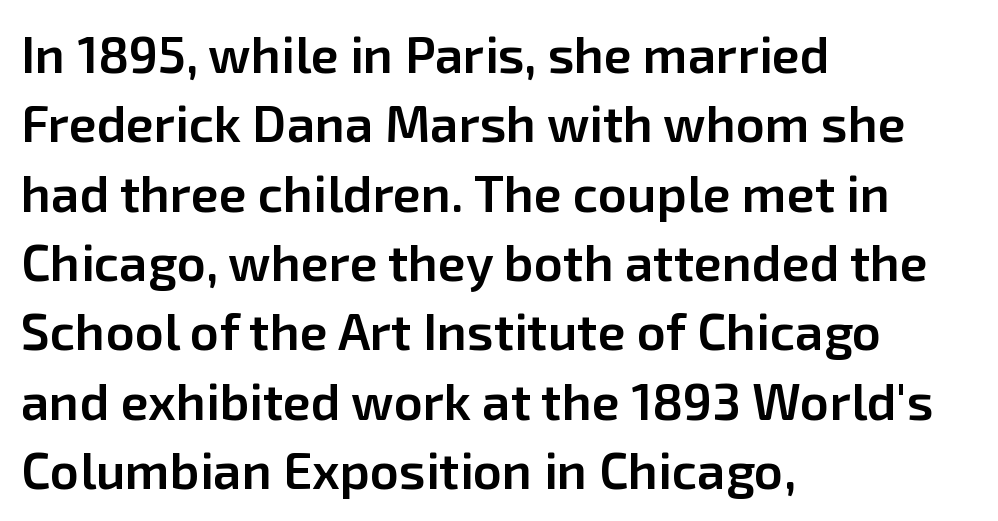
Tracking here is standard; glyphs follow each other at the usual distance. The passage shown is typed in a proportional face where columns would drift. Every stem runs plumb, perpendicular to the baseline. Are there feet on the stems? There aren't — it's a sans. The passage shown is not underscored anywhere. Typeset ragged right — the left edge is the straight one.
